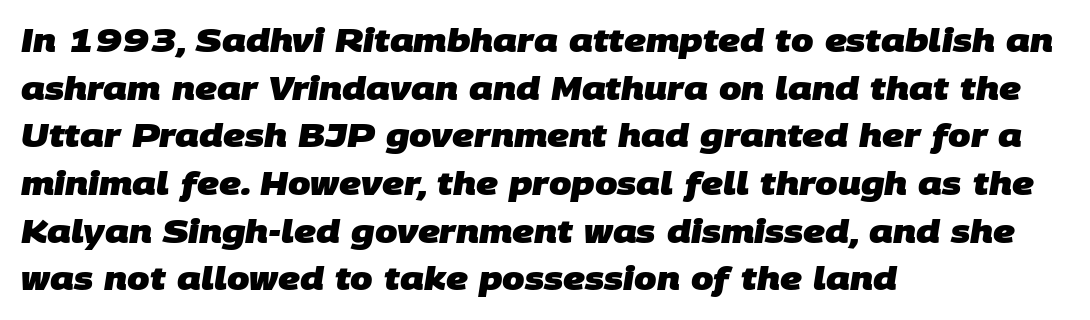
The image shows 32 px heavy sans-serif type; set left-aligned, normal line spacing (1.49x), normal letter spacing, not underlined; low stroke contrast and a large x-height.
